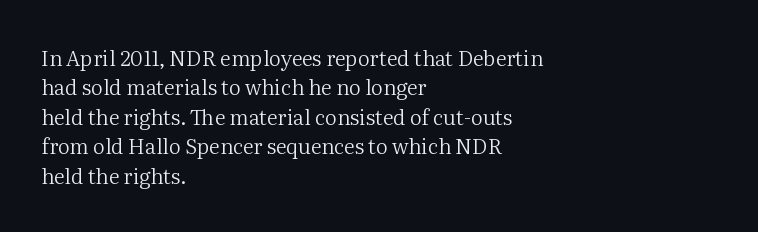
{"italic": "no", "bold": "no", "underline": "no", "align": "left", "line_spacing": "normal", "line_spacing_ratio": 1.4, "letter_spacing": "normal", "letter_spacing_em": 0.0, "glyph_px": 21}
